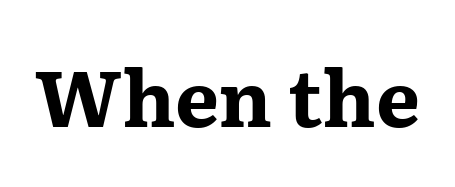
The typography opts for an upright posture over an oblique one. Quick note: underline off. Each letter keeps its own natural width here, so spacing adapts to shape. Notice how thick the strokes are: this is what a full bold looks like. Observe the ordinary spacing: letters are neighbours, not strangers.
